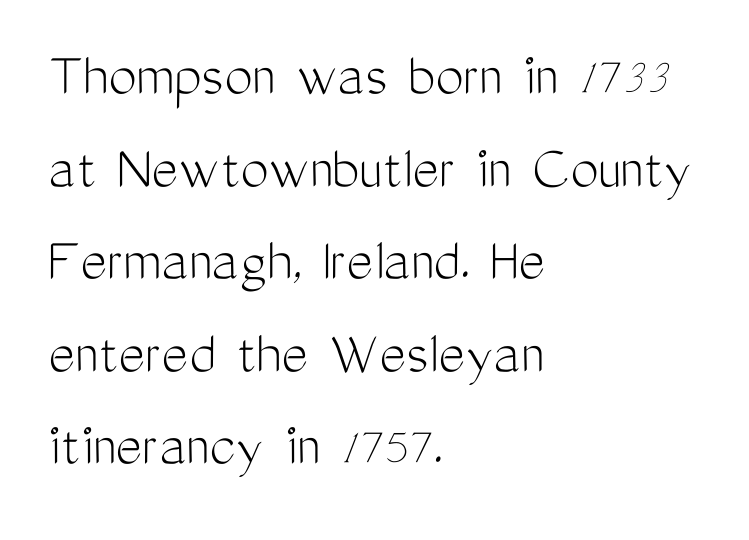
Q: Is the text bold? A: No.
Q: Is the text italic (slanted)? A: No, it is upright.
Q: Is the typeface a serif or a sans-serif typeface? A: Sans-serif.
Q: Is the text underlined? A: No.
Q: How is the paragraph aligned? A: Left-aligned.
Q: Is the spacing between letters normal or unusually wide? A: Normal.
Q: Is the spacing between lines tight, normal or loose? A: Normal.
Q: Width (condensed, normal, or wide)? A: Condensed.
Q: Stroke contrast? A: Medium.
Q: x-height? A: Medium.
Q: Monospaced? A: No.
